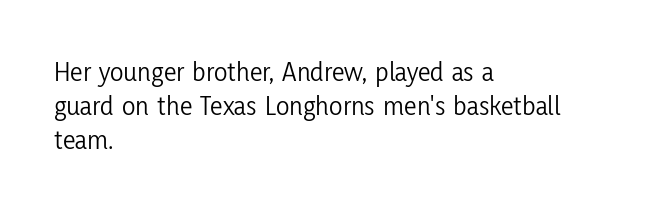
The image shows 28 px light, condensed sans-serif type, upright; set left-aligned, line spacing 1.21x, normal letter spacing, not underlined; low stroke contrast and a medium x-height.
